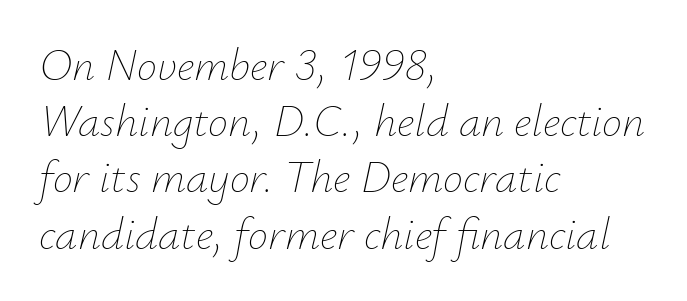
Q: Is the text bold? A: No.
Q: Is the text italic (slanted)? A: Yes, it leans right by about 12 degrees.
Q: Is the text underlined? A: No.
Q: How is the paragraph aligned? A: Left-aligned.
Q: Is the spacing between letters normal or unusually wide? A: Normal.
Q: Is the spacing between lines tight, normal or loose? A: Normal.
Q: Width (condensed, normal, or wide)? A: Normal.
Q: Stroke contrast? A: Low.
Q: x-height? A: Small.
Q: Monospaced? A: No.
